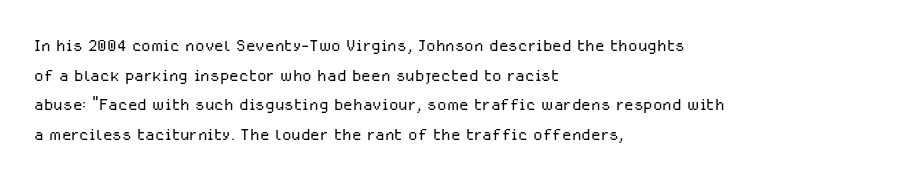
The image shows 22 px text type, upright; set left-aligned, normal line spacing (1.35x), normal letter spacing, not underlined.
